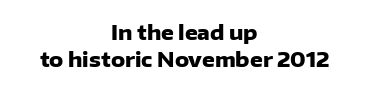
Underline: absent. Quick note: not italic, upright. The passage shown is emphatically bold. Every row of glyphs is offset so its center matches the block's center. One glance says typical: line gaps are just what's usual. Observe the ordinary spacing: letters are neighbours, not strangers.
